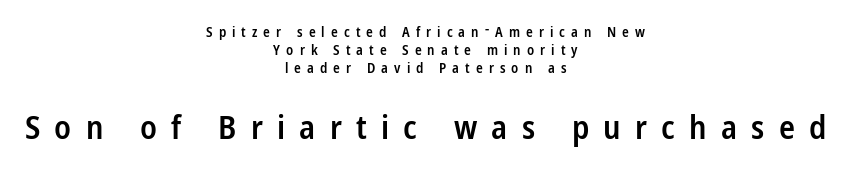
The glyphs are unaccompanied by any horizontal stroke below them. Note the varied advance widths — an 'i' is clearly narrower than an 'm'. Each new line begins a customary step beneath the previous one. Typesetter's note — lower block bumped up in size, upper block left smaller.
